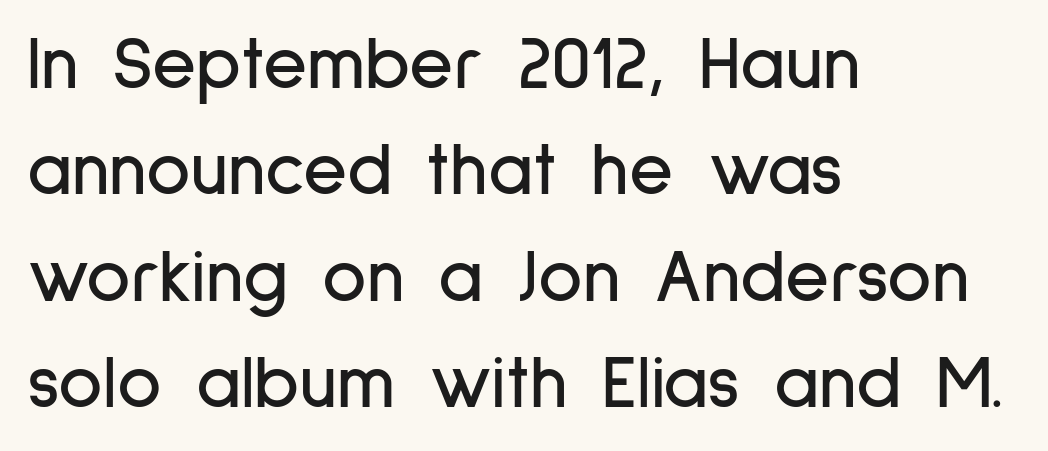
{"serif": "no", "italic": "no", "width": "condensed", "stroke_contrast": "low", "x_height": "medium", "monospaced": "no", "underline": "no", "align": "left", "line_spacing": "normal", "line_spacing_ratio": 1.4, "letter_spacing": "normal", "letter_spacing_em": 0.0, "glyph_px": 76}
